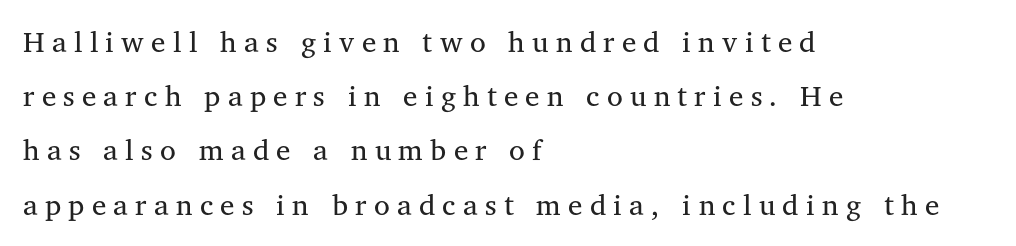
The image shows 29 px regular-weight serif type, upright; set left-aligned, line spacing 1.87x, unusually wide letter spacing (+0.25 em), not underlined; medium stroke contrast and a medium x-height.
